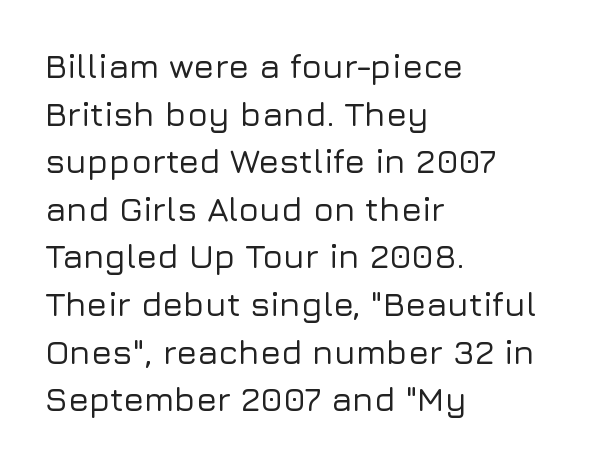
Q: Is the text italic (slanted)? A: No, it is upright.
Q: Is the typeface a serif or a sans-serif typeface? A: Sans-serif.
Q: Is the text underlined? A: No.
Q: How is the paragraph aligned? A: Left-aligned.
Q: Is the spacing between letters normal or unusually wide? A: Normal.
Q: Is the spacing between lines tight, normal or loose? A: Normal.
Q: Width (condensed, normal, or wide)? A: Normal.
Q: Stroke contrast? A: Low.
Q: x-height? A: Medium.
Q: Monospaced? A: No.
